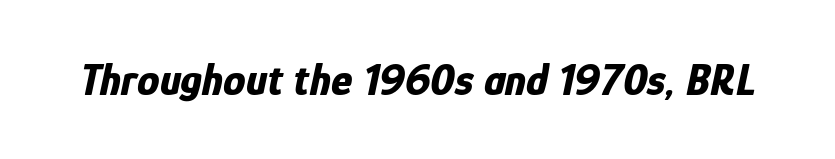
{"italic": "yes", "lean": "right", "slant_degrees": 12, "bold": "yes", "weight": "bold", "width": "condensed", "stroke_contrast": "low", "x_height": "medium", "monospaced": "no", "underline": "no", "letter_spacing": "normal", "letter_spacing_em": 0.0, "glyph_px": 45}
